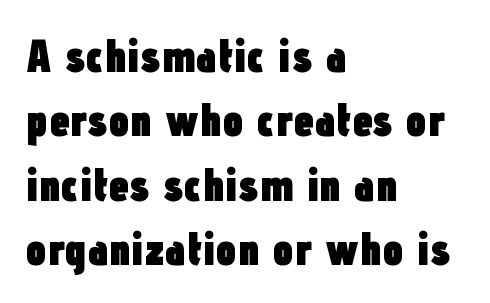
The image shows 47 px heavy, condensed sans-serif type, upright; set left-aligned, normal line spacing (1.37x), normal letter spacing, not underlined; low stroke contrast and a medium x-height.
